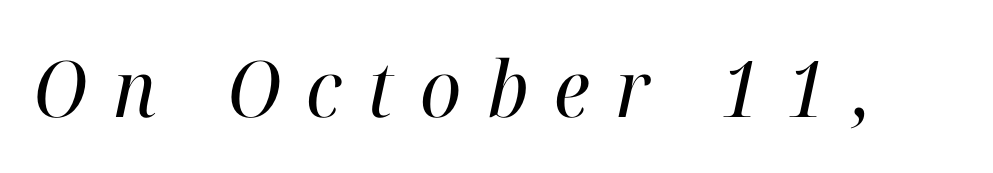
The image shows 78 px regular-weight serif type, italic (leaning right); set unusually wide letter spacing (+0.33 em), not underlined; high stroke contrast and a medium x-height.
